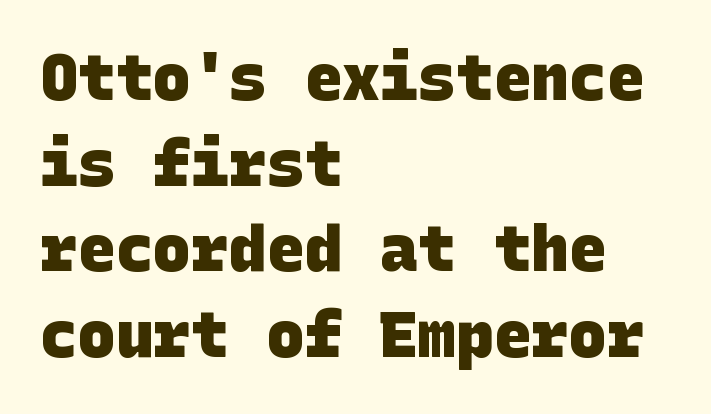
The image shows 63 px heavy sans-serif type; set left-aligned, normal line spacing (1.36x), normal letter spacing, not underlined; low stroke contrast and a large x-height.
